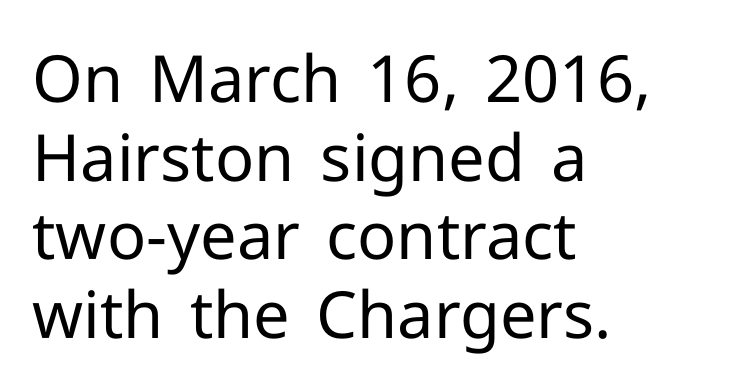
The image shows 65 px regular-weight sans-serif type, upright; set left-aligned, line spacing 1.21x, normal letter spacing, not underlined; low stroke contrast and a medium x-height.
